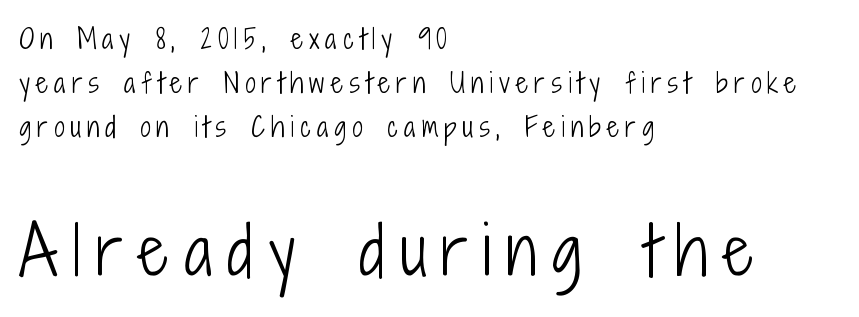
The image shows 65 px light, condensed sans-serif type, upright; set left-aligned, normal line spacing (1.69x), unusually wide letter spacing (+0.24 em), not underlined; the second (bottom) block is 2.5x larger; low stroke contrast and a medium x-height.
